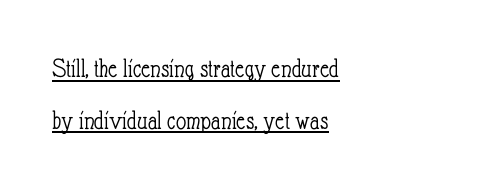
Q: Is the text bold? A: No.
Q: Is the text italic (slanted)? A: No, it is upright.
Q: Is the text underlined? A: Yes.
Q: How is the paragraph aligned? A: Left-aligned.
Q: Is the spacing between letters normal or unusually wide? A: Normal.
Q: Width (condensed, normal, or wide)? A: Condensed.
Q: Stroke contrast? A: Low.
Q: x-height? A: Small.
Q: Monospaced? A: No.
